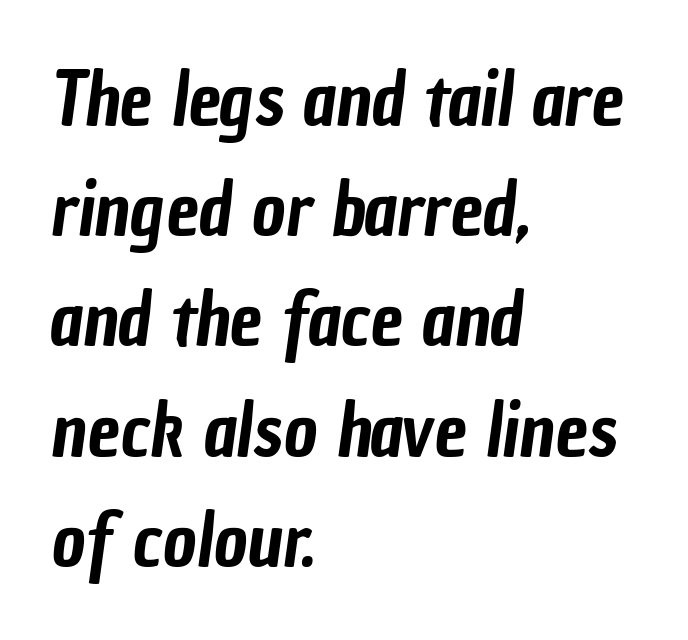
This block has exactly the height ordinary leading produces. Typographically, this falls in the sans-serif category. Here the glyphs are tracked normally, forming tight word shapes. Reading down the block, your eye returns to a fixed left position each line. You could not count columns in this text — the font is proportionally spaced.
